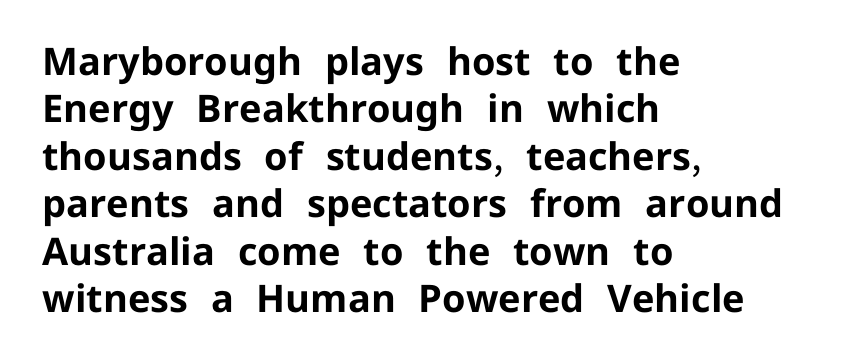
The image shows 38 px bold sans-serif type, upright; set left-aligned, normal line spacing (1.25x), normal letter spacing, not underlined; low stroke contrast and a medium x-height.
